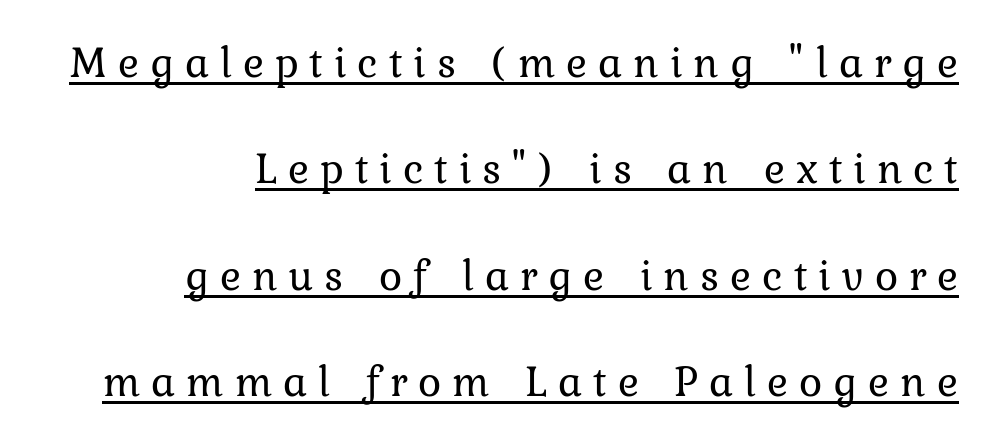
The image shows 44 px regular-weight type, upright; set right-aligned, loose line spacing (2.42x), unusually wide letter spacing (+0.25 em), underlined; low stroke contrast and a medium x-height.
